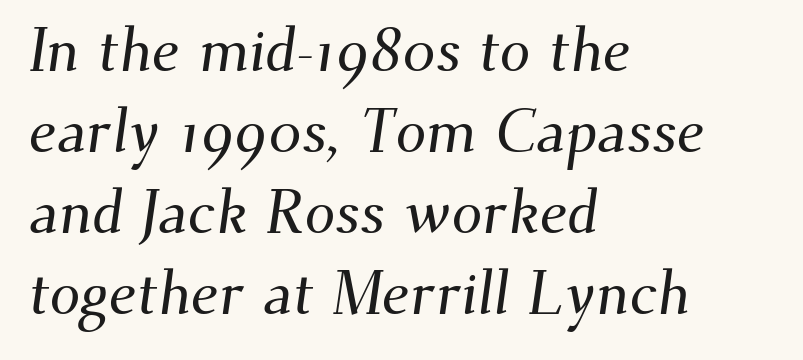
The face used here is proportionally spaced, like ordinary book or web type. The area under the type is left untouched. The vertical gap from one line to the next is medium. Words appear dense and cohesive because spacing is normal. The paragraph has a hard left edge and a soft right edge.
